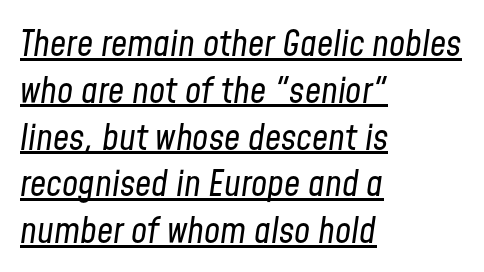
{"italic": "yes", "lean": "right", "slant_degrees": 8, "bold": "no", "weight": "regular", "width": "condensed", "stroke_contrast": "low", "x_height": "medium", "monospaced": "no", "underline": "yes", "align": "left", "line_spacing": "normal", "line_spacing_ratio": 1.3, "letter_spacing": "normal", "letter_spacing_em": 0.0, "glyph_px": 36}
